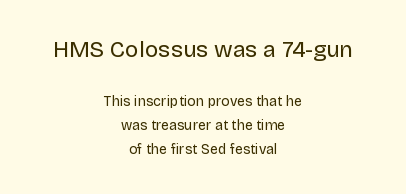
Q: Is the text bold? A: No.
Q: Is the text italic (slanted)? A: No, it is upright.
Q: Is the text underlined? A: No.
Q: How is the paragraph aligned? A: Centered.
Q: Is the spacing between letters normal or unusually wide? A: Normal.
Q: Is the spacing between lines tight, normal or loose? A: Normal.
Q: Which block of text is set in a larger size, the first (top) or the second (bottom)? A: The first (top) one.
